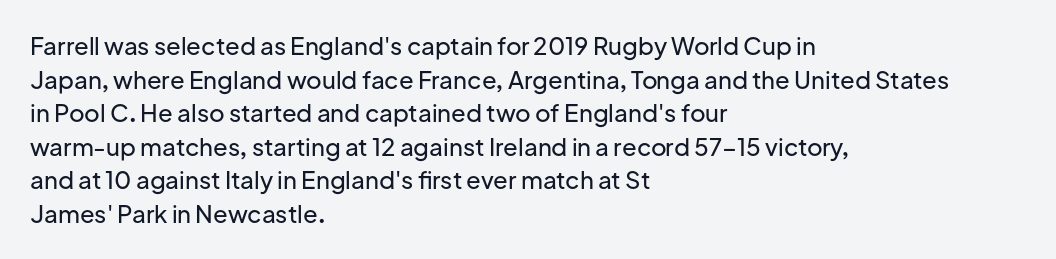
Q: Is the text italic (slanted)? A: No, it is upright.
Q: Is the text underlined? A: No.
Q: How is the paragraph aligned? A: Left-aligned.
Q: Is the spacing between letters normal or unusually wide? A: Normal.
Q: Is the spacing between lines tight, normal or loose? A: Normal.
